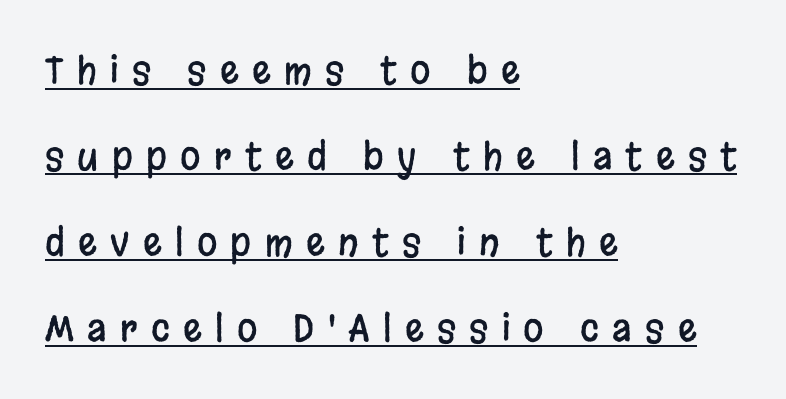
Q: Is the text italic (slanted)? A: No, it is upright.
Q: Is the typeface a serif or a sans-serif typeface? A: Sans-serif.
Q: Is the text underlined? A: Yes.
Q: How is the paragraph aligned? A: Left-aligned.
Q: Is the spacing between letters normal or unusually wide? A: Unusually wide.
Q: Is the spacing between lines tight, normal or loose? A: Loose.
Q: Width (condensed, normal, or wide)? A: Condensed.
Q: Stroke contrast? A: Low.
Q: x-height? A: Large.
Q: Monospaced? A: No.
